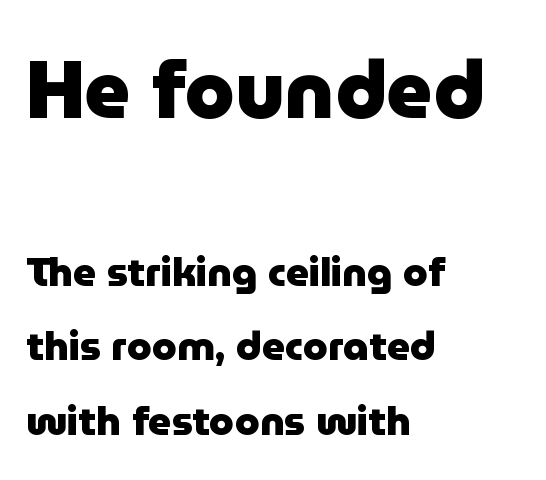
Q: Is the text bold? A: Yes.
Q: Is the text italic (slanted)? A: No, it is upright.
Q: Is the typeface a serif or a sans-serif typeface? A: Sans-serif.
Q: Is the text underlined? A: No.
Q: How is the paragraph aligned? A: Left-aligned.
Q: Is the spacing between letters normal or unusually wide? A: Normal.
Q: Which block of text is set in a larger size, the first (top) or the second (bottom)? A: The first (top) one.
Q: Width (condensed, normal, or wide)? A: Normal.
Q: Stroke contrast? A: Low.
Q: x-height? A: Medium.
Q: Monospaced? A: No.
